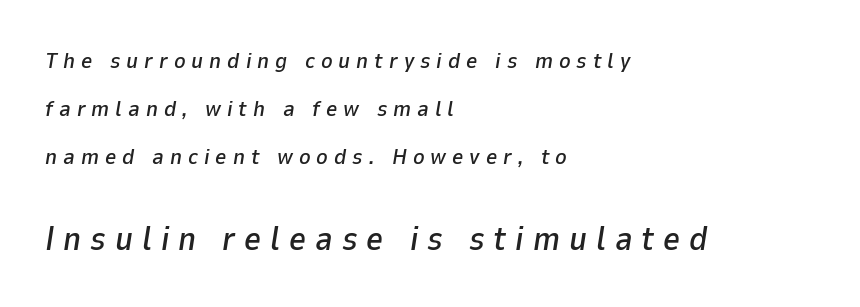
{"italic": "yes", "lean": "right", "slant_degrees": 9, "width": "normal", "stroke_contrast": "low", "x_height": "medium", "monospaced": "no", "underline": "no", "align": "left", "line_spacing": "loose", "line_spacing_ratio": 2.19, "letter_spacing": "wide", "letter_spacing_em": 0.27, "larger_block": "second", "size_ratio": 1.5, "glyph_px": 33}
